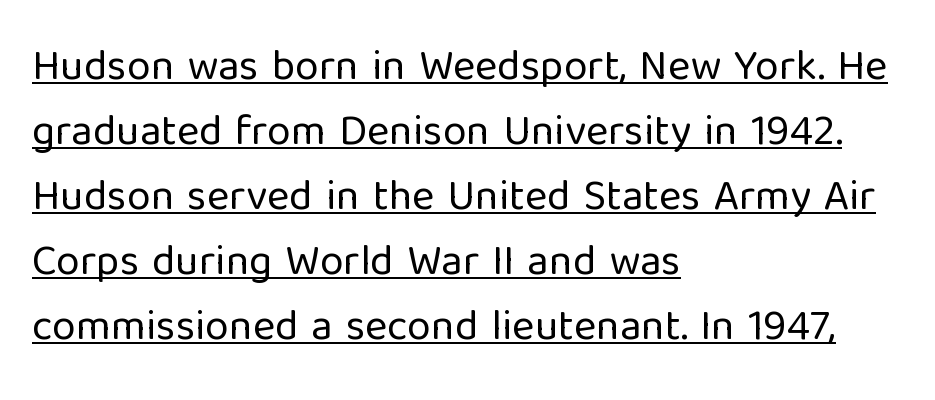
Q: Is the text bold? A: No.
Q: Is the text italic (slanted)? A: No, it is upright.
Q: Is the typeface a serif or a sans-serif typeface? A: Sans-serif.
Q: Is the text underlined? A: Yes.
Q: How is the paragraph aligned? A: Left-aligned.
Q: Is the spacing between letters normal or unusually wide? A: Normal.
Q: Is the spacing between lines tight, normal or loose? A: Normal.
Q: Width (condensed, normal, or wide)? A: Normal.
Q: Stroke contrast? A: Low.
Q: x-height? A: Medium.
Q: Monospaced? A: No.
